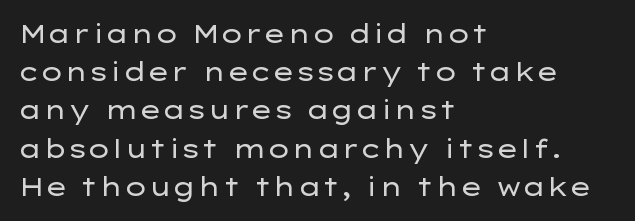
The glyphs are unaccompanied by any horizontal stroke below them. Posture: vertical. These lines keep a tight, regular rhythm from letter to letter. Interline gaps are of average width in this sample. The paragraph shown leans on its left margin.
